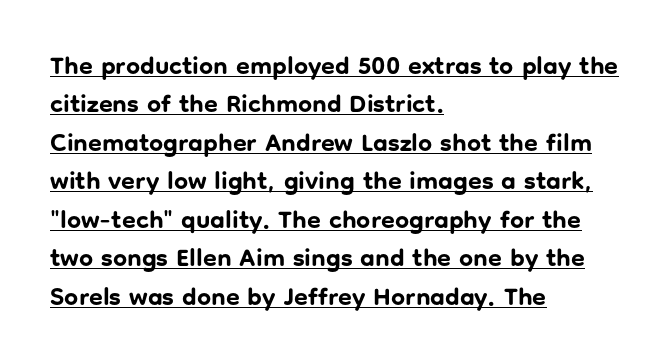
The image shows 25 px bold type, upright; set left-aligned, normal line spacing (1.54x), normal letter spacing, underlined.
